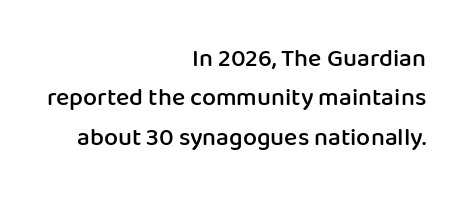
{"italic": "no", "bold": "semi", "underline": "no", "align": "right", "line_spacing": "normal", "line_spacing_ratio": 1.58, "letter_spacing": "normal", "letter_spacing_em": 0.0, "glyph_px": 25}
